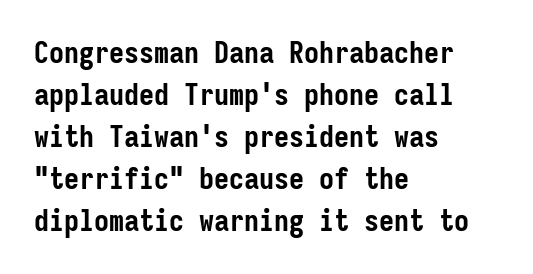
Q: Is the text bold? A: Yes.
Q: Is the text italic (slanted)? A: No, it is upright.
Q: Is the typeface a serif or a sans-serif typeface? A: Sans-serif.
Q: Is the text underlined? A: No.
Q: How is the paragraph aligned? A: Left-aligned.
Q: Is the spacing between letters normal or unusually wide? A: Normal.
Q: Is the spacing between lines tight, normal or loose? A: Normal.
Q: Width (condensed, normal, or wide)? A: Condensed.
Q: Stroke contrast? A: Low.
Q: x-height? A: Medium.
Q: Monospaced? A: Yes.
